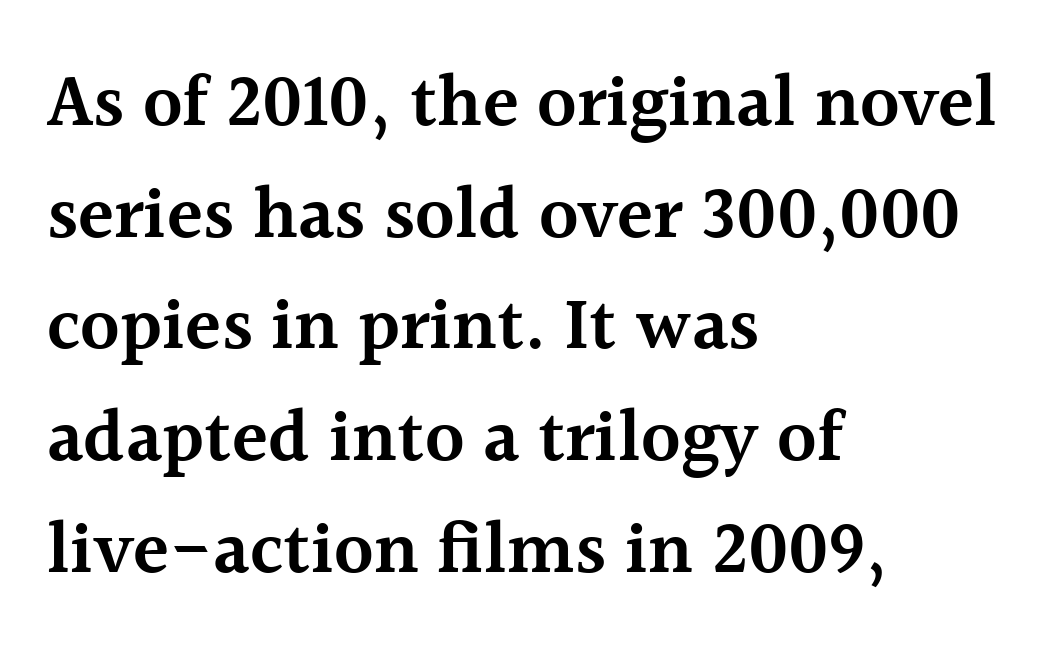
The image shows 74 px semibold serif type, upright; set left-aligned, normal line spacing (1.51x), normal letter spacing, not underlined; a medium x-height.
